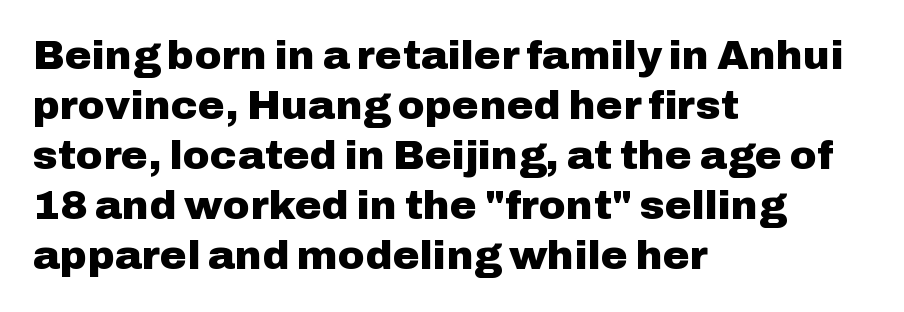
Q: Is the text bold? A: Yes.
Q: Is the text italic (slanted)? A: No, it is upright.
Q: Is the typeface a serif or a sans-serif typeface? A: Sans-serif.
Q: Is the text underlined? A: No.
Q: How is the paragraph aligned? A: Left-aligned.
Q: Is the spacing between letters normal or unusually wide? A: Normal.
Q: Width (condensed, normal, or wide)? A: Normal.
Q: Stroke contrast? A: Low.
Q: x-height? A: Medium.
Q: Monospaced? A: No.
